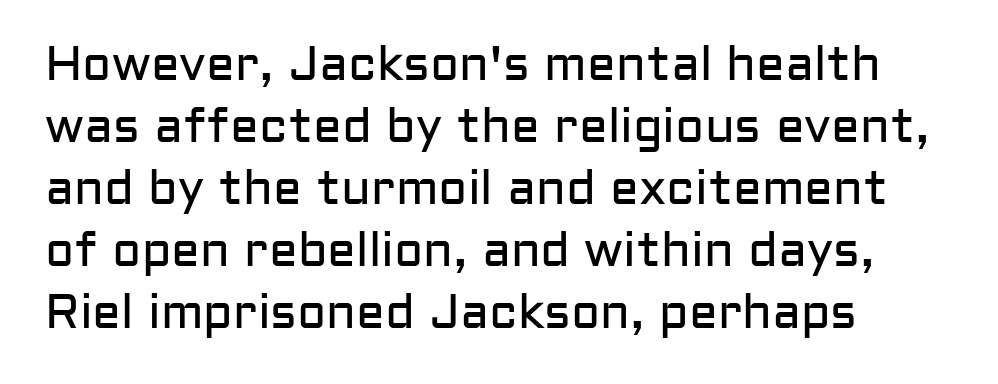
Posture: upright roman. These lines are rendered in a variable-pitch font. The passage shown has conventional tracking throughout. The typeface has the unassuming heft of standard copy or less. Which margin do the lines hug? The left one — the right edge is uneven.
